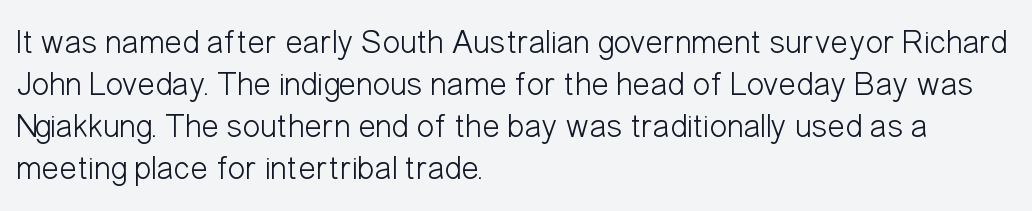
{"serif": "no", "italic": "no", "bold": "no", "weight": "light", "width": "condensed", "stroke_contrast": "low", "x_height": "medium", "monospaced": "no", "underline": "no", "align": "left", "line_spacing": "normal", "line_spacing_ratio": 1.27, "letter_spacing": "normal", "letter_spacing_em": 0.0, "glyph_px": 33}
